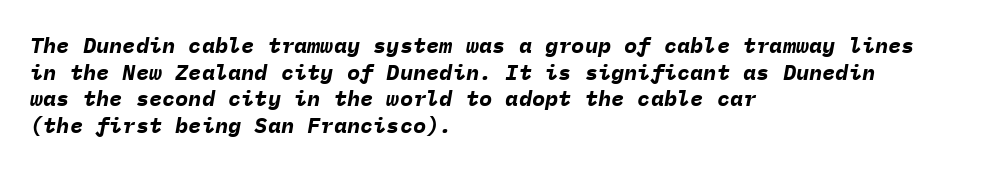
The image shows 22 px bold type, italic (leaning right); set left-aligned, line spacing 1.21x, normal letter spacing, not underlined.
